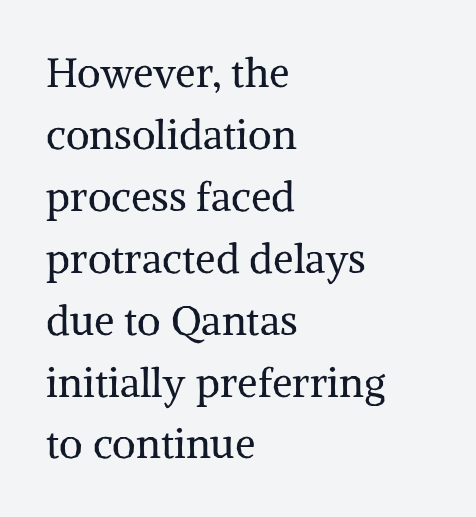
The rag falls on the right side of this text block. The words here are not underlined. This is the regular roman posture of the typeface. Here the glyphs are tracked normally, forming tight word shapes. Unlike a clean sans, this face finishes its strokes with serifs. Counters stay open thanks to moderate or lighter strokes.
